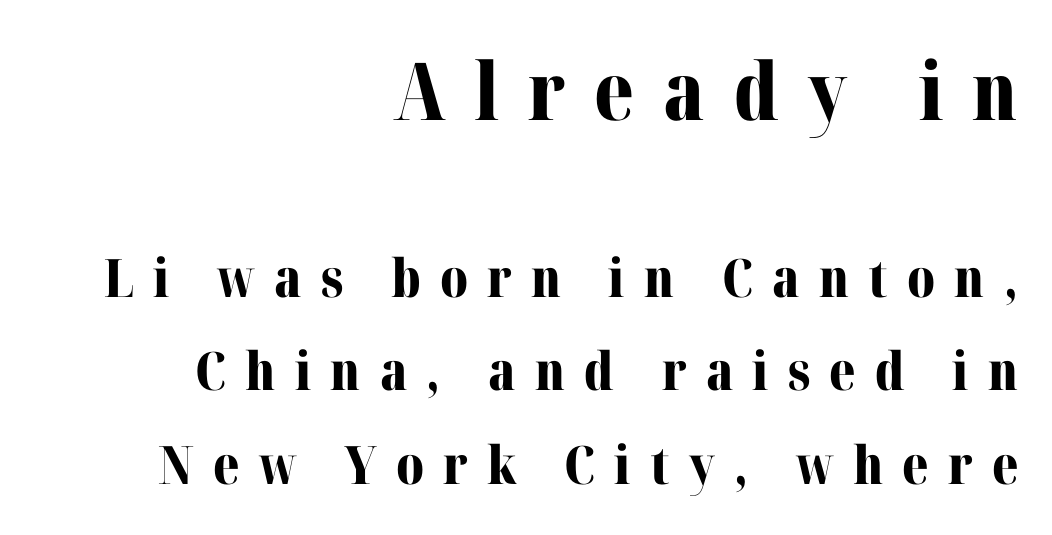
The image shows 80 px bold serif type, upright; set right-aligned, line spacing 1.77x, unusually wide letter spacing (+0.36 em), not underlined; the first (top) block is 1.51x larger; medium stroke contrast and a medium x-height.
